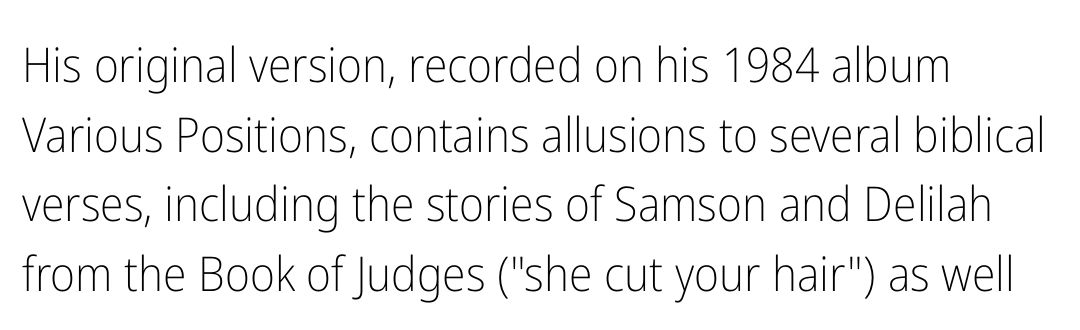
{"serif": "no", "italic": "no", "bold": "no", "weight": "light", "width": "condensed", "stroke_contrast": "low", "x_height": "medium", "monospaced": "no", "underline": "no", "align": "left", "line_spacing": "normal", "line_spacing_ratio": 1.45, "letter_spacing": "normal", "letter_spacing_em": 0.0, "glyph_px": 48}
